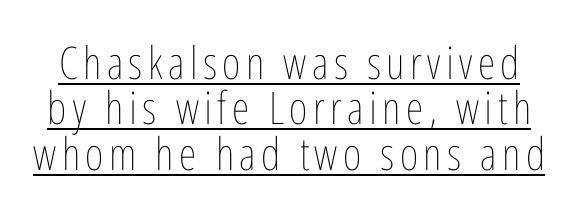
The image shows 45 px thin, condensed type, upright; set tight line spacing (1.01x), underlined; low stroke contrast and a medium x-height.
